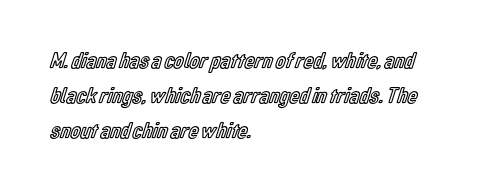
The designer left line spacing at the default. The face used here is rendered with its standard letterfit. The rag falls on the right side of this text block. The words here are not underlined.
